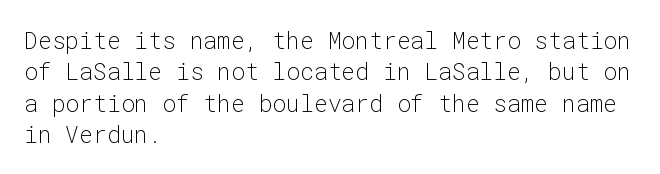
One glance says typical: line gaps are just what's usual. What stands out about the letter spacing? Nothing — it is the standard amount. This reads as an unemphasized weight, regular at the heaviest. The text block is weighted toward the left margin, trailing off unevenly rightward. Descender tails drop into unmarked territory. The specimen reads as upright at a glance.
